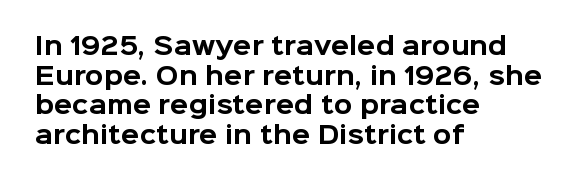
{"italic": "no", "bold": "yes", "underline": "no", "align": "left", "line_spacing_ratio": 1.23, "letter_spacing": "normal", "letter_spacing_em": 0.0, "glyph_px": 24}
